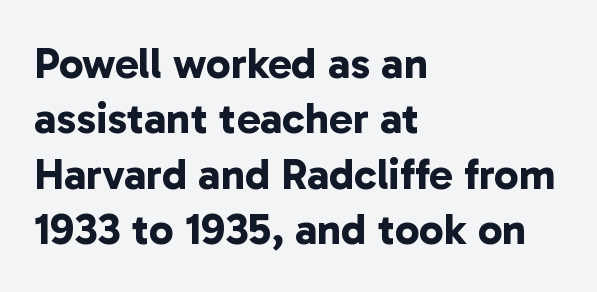
Q: Is the text bold? A: Yes.
Q: Is the typeface a serif or a sans-serif typeface? A: Sans-serif.
Q: Is the text underlined? A: No.
Q: How is the paragraph aligned? A: Left-aligned.
Q: Is the spacing between letters normal or unusually wide? A: Normal.
Q: Is the spacing between lines tight, normal or loose? A: Normal.
Q: Width (condensed, normal, or wide)? A: Normal.
Q: Stroke contrast? A: Low.
Q: x-height? A: Medium.
Q: Monospaced? A: No.
